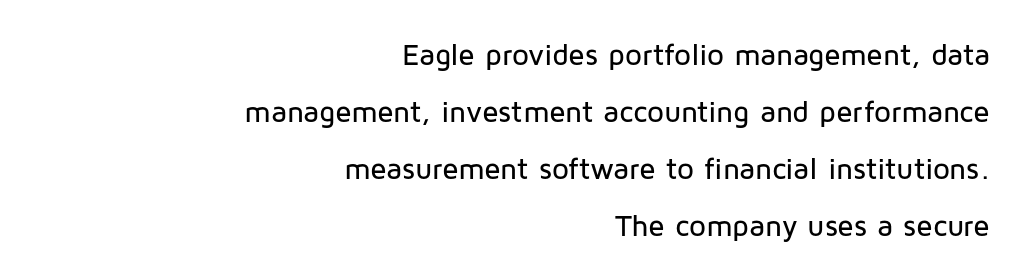
The image shows 30 px sans-serif type, upright; set right-aligned, loose line spacing (1.9x), normal letter spacing, not underlined; low stroke contrast and a medium x-height.
